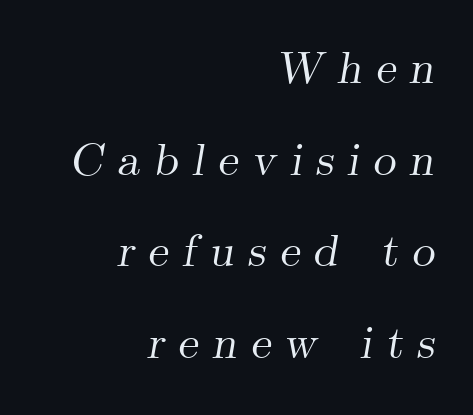
The image shows 46 px serif type, italic (leaning right); set right-aligned, loose line spacing (1.99x), unusually wide letter spacing (+0.29 em), not underlined; medium stroke contrast and a small x-height.
